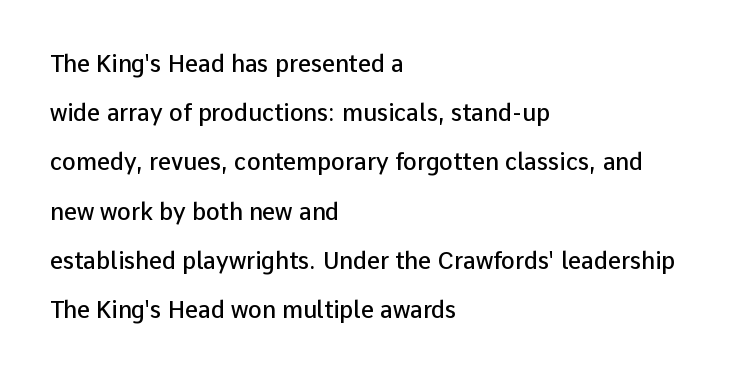
Q: Is the text bold? A: Semi-bold.
Q: Is the text italic (slanted)? A: No, it is upright.
Q: Is the text underlined? A: No.
Q: How is the paragraph aligned? A: Left-aligned.
Q: Is the spacing between letters normal or unusually wide? A: Normal.
Q: Is the spacing between lines tight, normal or loose? A: Loose.
